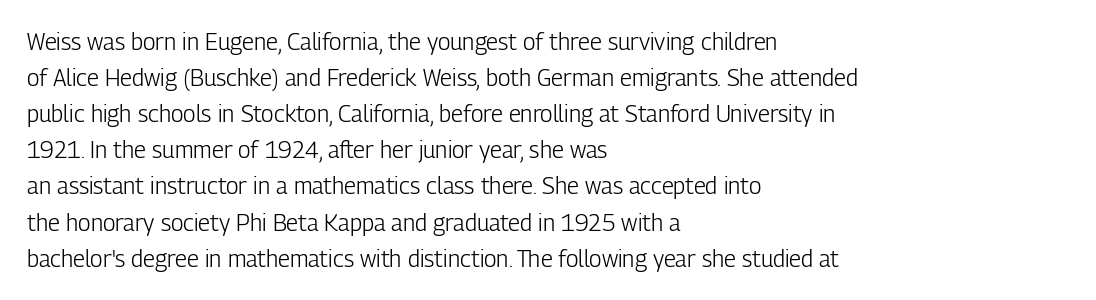
Q: Is the text bold? A: No.
Q: Is the text italic (slanted)? A: No, it is upright.
Q: Is the text underlined? A: No.
Q: How is the paragraph aligned? A: Left-aligned.
Q: Is the spacing between letters normal or unusually wide? A: Normal.
Q: Is the spacing between lines tight, normal or loose? A: Normal.
